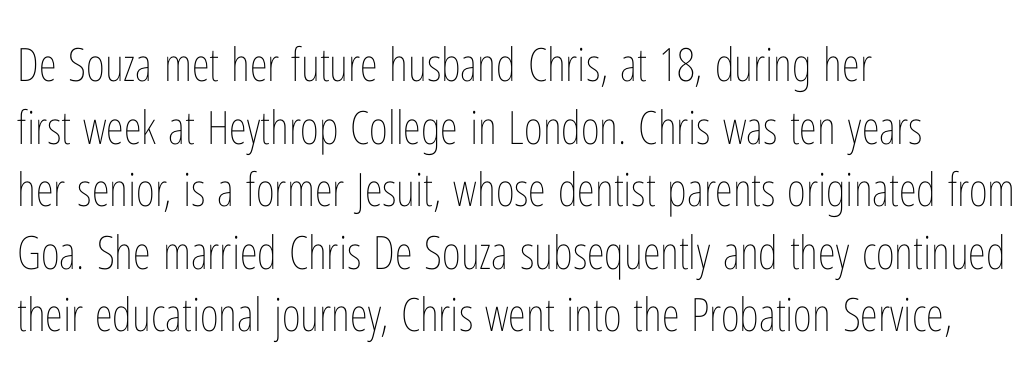
The image shows 46 px thin, condensed type, upright; set left-aligned, normal line spacing (1.36x), normal letter spacing, not underlined; low stroke contrast and a medium x-height.
